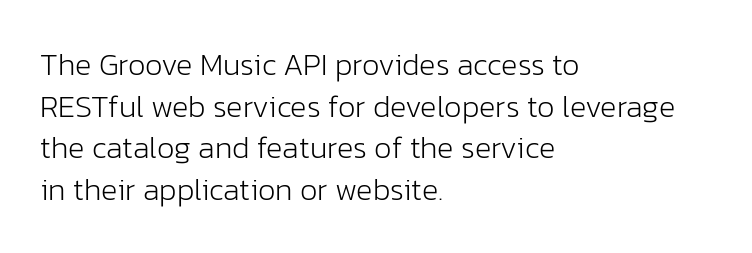
{"serif": "no", "italic": "no", "bold": "no", "weight": "light", "width": "normal", "stroke_contrast": "low", "x_height": "medium", "monospaced": "no", "underline": "no", "align": "left", "line_spacing": "normal", "line_spacing_ratio": 1.34, "letter_spacing": "normal", "letter_spacing_em": 0.0, "glyph_px": 31}
